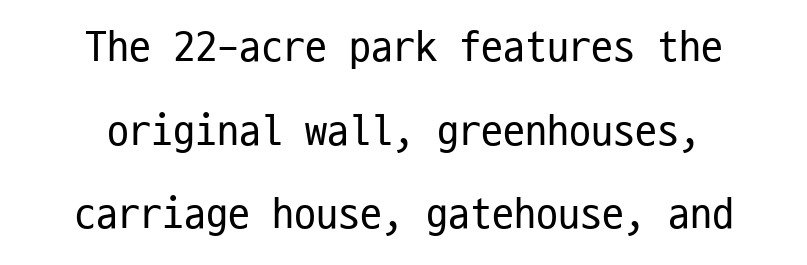
{"serif": "no", "italic": "no", "bold": "no", "weight": "regular", "width": "condensed", "stroke_contrast": "low", "x_height": "medium", "monospaced": "yes", "underline": "no", "align": "center", "line_spacing": "loose", "line_spacing_ratio": 1.9, "letter_spacing": "normal", "letter_spacing_em": 0.0, "glyph_px": 44}
